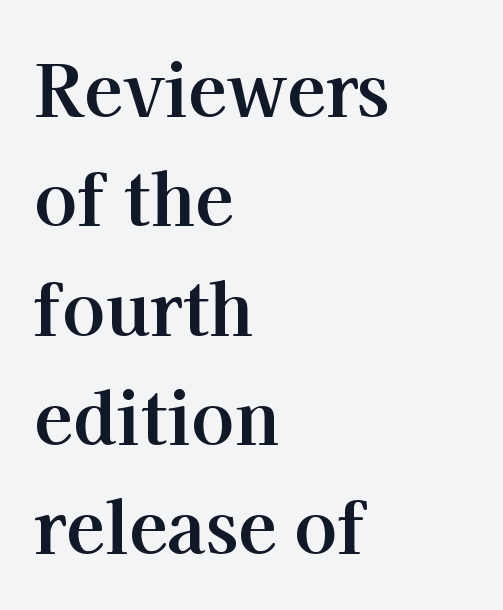
The image shows 71 px bold serif type, upright; set left-aligned, normal line spacing (1.54x), normal letter spacing, not underlined; high stroke contrast and a medium x-height.
